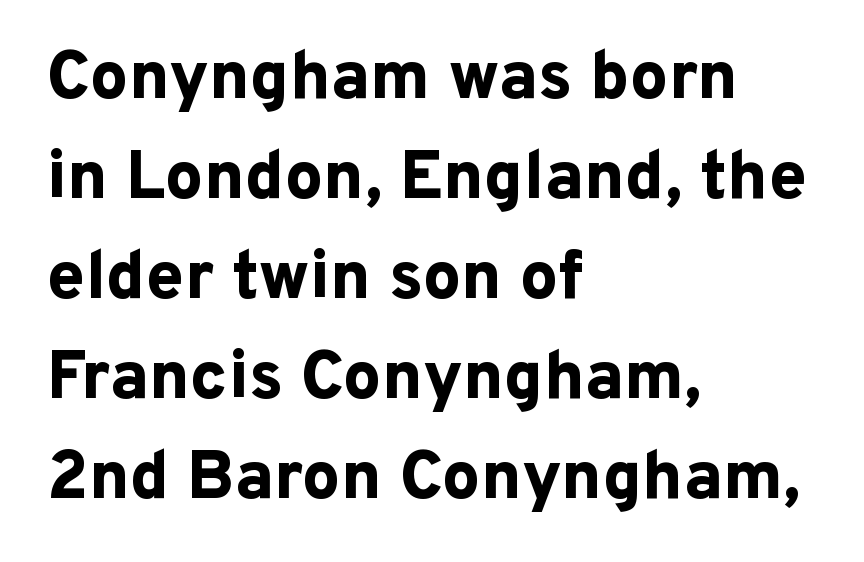
The specimen reads as upright at a glance. Students, this is bold: see how much ink each stroke carries. The paragraph has a hard left edge and a soft right edge. The passage shown is typed in a proportional face where columns would drift. Leading: standard. Look at the tracking — it's just the regular setting, nothing added.
